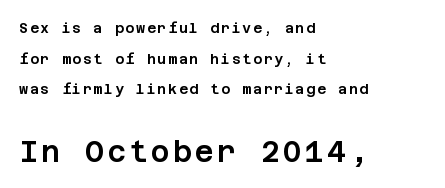
The setting favours the left margin, as ordinary paragraphs usually do. Airy leading. This sample uses a sans-serif face. Block two is the big one; block one sits smaller above it. The letters stand upright; this is a roman face.
